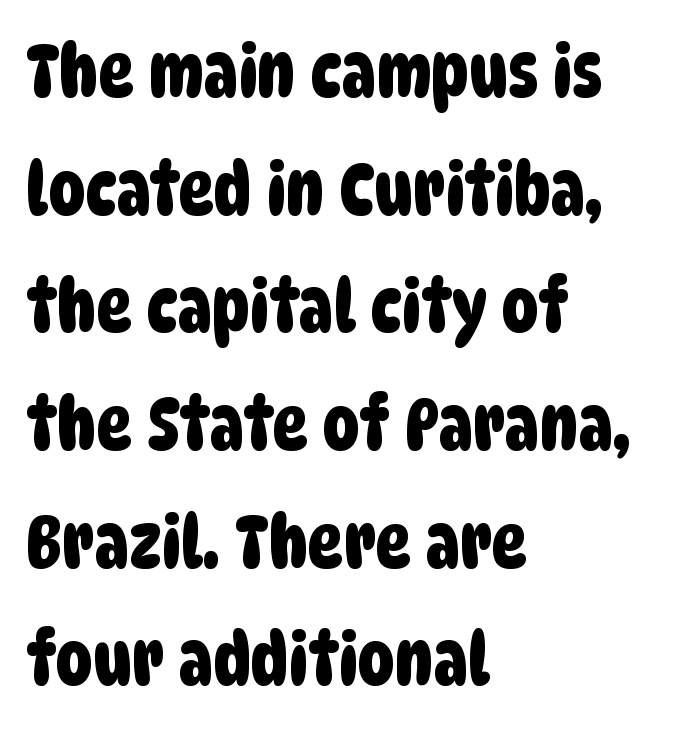
Q: Is the typeface a serif or a sans-serif typeface? A: Sans-serif.
Q: Is the text underlined? A: No.
Q: How is the paragraph aligned? A: Left-aligned.
Q: Is the spacing between letters normal or unusually wide? A: Normal.
Q: Is the spacing between lines tight, normal or loose? A: Normal.
Q: Width (condensed, normal, or wide)? A: Condensed.
Q: Stroke contrast? A: Low.
Q: x-height? A: Large.
Q: Monospaced? A: No.
